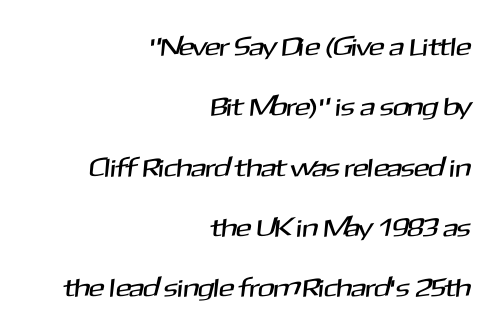
The passage is arranged like a letterhead date or caption credit — flush right. Nothing unusual about the tracking: characters are spaced as the font intends. The baseline area is clear. The rendering uses a large line-height, opening up the rows.
